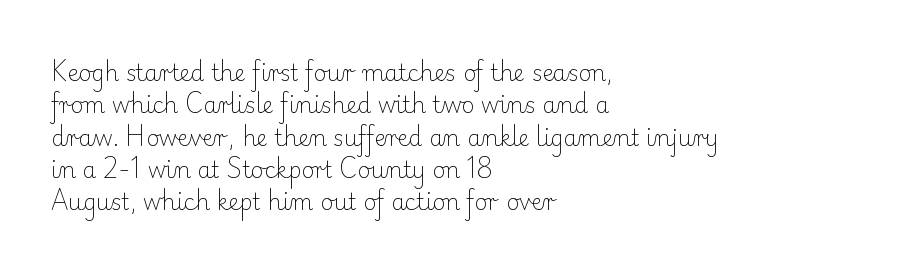
Does extra space separate the letters? No, they use regular spacing. Compared with a typical body face, this is equally light or lighter still. Casual observation: everything's shoved over to the left. This sample keeps an unexceptional amount of space between lines.
